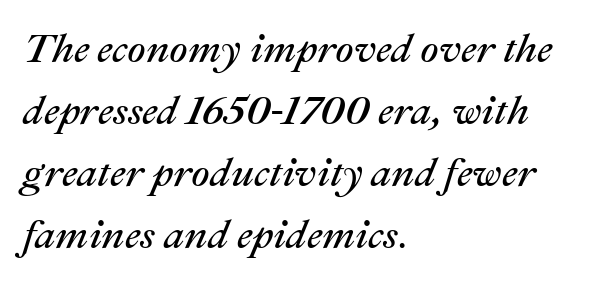
These lines stack with their left ends in a neat column. Honestly, the letter spacing is just normal — you wouldn't notice it. Is this a fixed-width face? No — the glyphs have proportional, varying widths. The typography opts for an oblique posture over an upright one. Descender tails drop into unmarked territory. The weight would be labelled regular, book, light, or lighter still.
